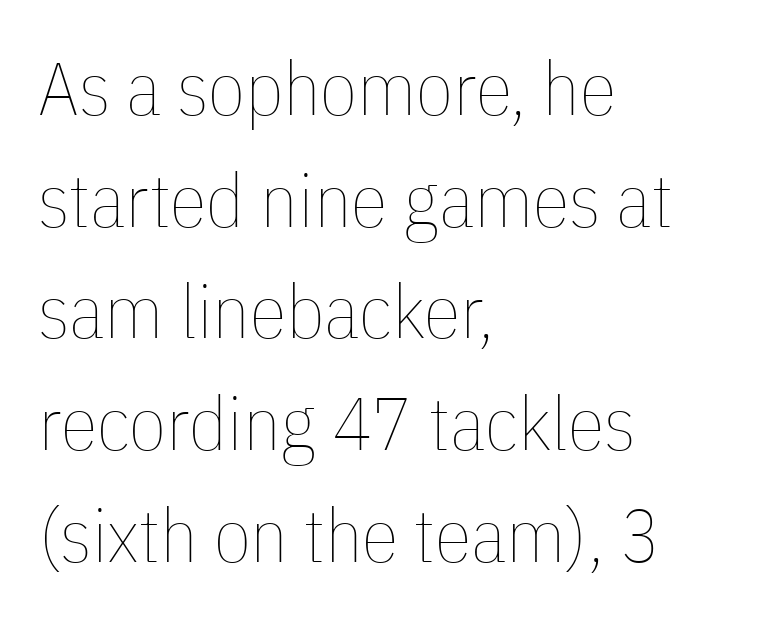
The zone under the glyphs is completely vacant. The lines are quadded left. The designer left line spacing at the default. Is this a fixed-width face? No — the glyphs have proportional, varying widths. Stroke thickness stays within the range of a standard reading face or lighter.
